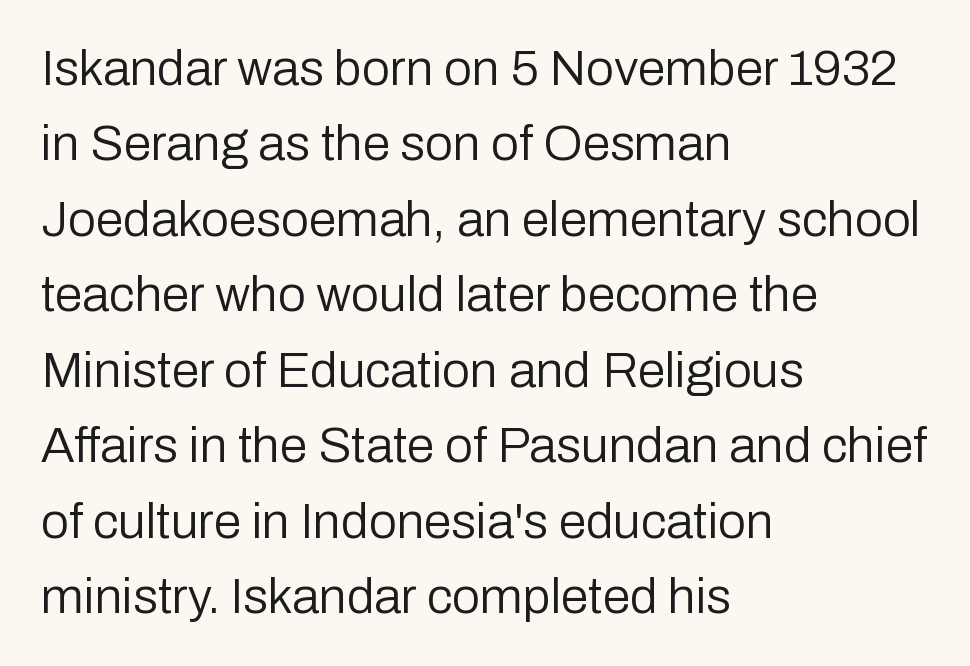
The type family on display is of the sans-serif kind. Quick note: underline off. Here the designer chose a conventional face with non-uniform glyph widths. Weight: not bold — regular or lighter. A typesetter would call this leading conventional body-copy spacing. A student would call this left alignment; a typographer would say flush left, rag right.
